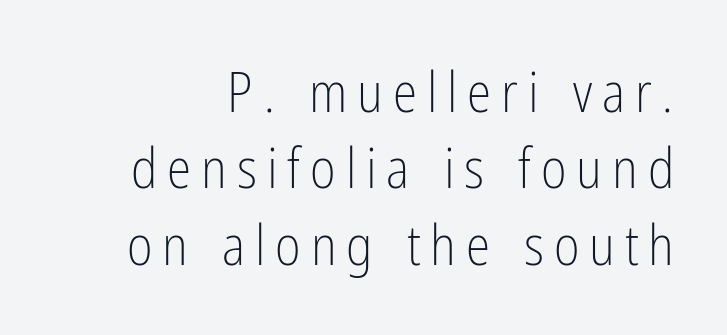
Stroke thickness stays within the range of a standard reading face or lighter. Check under the words: just untouched page. Are there feet on the stems? There aren't — it's a sans. Quick note: not italic, upright. If you measured baseline to baseline, you'd find a middling distance. Think of a printed novel: that variable character pitch is what you see here.
